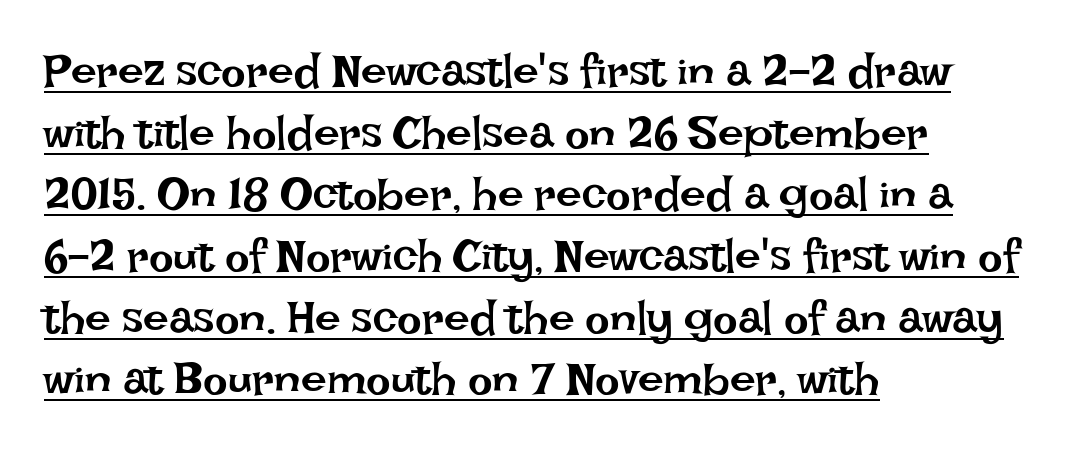
{"italic": "no", "bold": "no", "weight": "regular", "width": "normal", "stroke_contrast": "low", "x_height": "large", "monospaced": "no", "underline": "yes", "align": "left", "line_spacing": "normal", "line_spacing_ratio": 1.34, "letter_spacing": "normal", "letter_spacing_em": 0.0, "glyph_px": 46}
